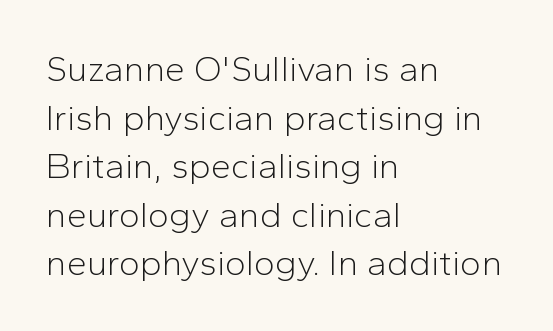
The image shows 36 px light sans-serif type, upright; set left-aligned, normal line spacing (1.35x), normal letter spacing, not underlined; low stroke contrast and a medium x-height.
